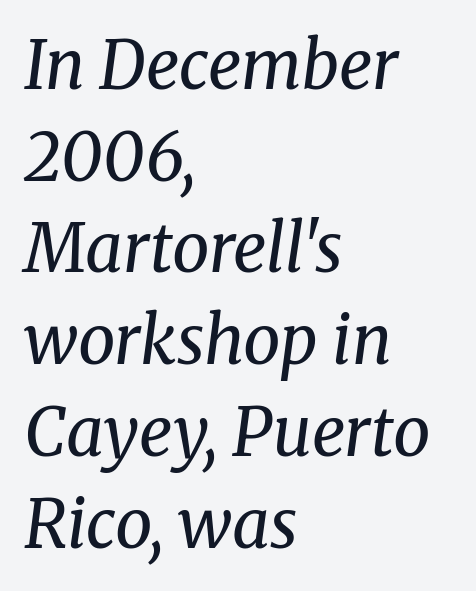
Alignment: flush left. Examine the stroke ends and you'll spot serifs. Leading: standard. The letterforms sit at book weight or below. Is the type slanted? Yes — the strokes lean at a clear angle.
